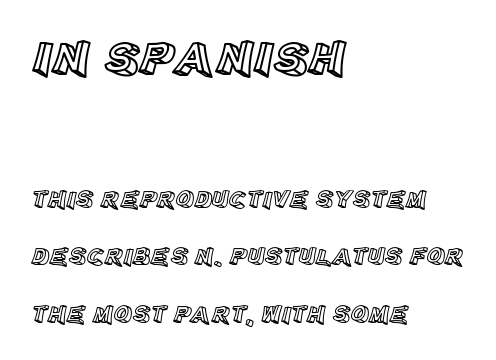
Q: Is the text italic (slanted)? A: Yes.
Q: Is the text underlined? A: No.
Q: How is the paragraph aligned? A: Left-aligned.
Q: Is the spacing between letters normal or unusually wide? A: Normal.
Q: Is the spacing between lines tight, normal or loose? A: Loose.
Q: Which block of text is set in a larger size, the first (top) or the second (bottom)? A: The first (top) one.
Q: Width (condensed, normal, or wide)? A: Normal.
Q: x-height? A: Large.
Q: Monospaced? A: No.
